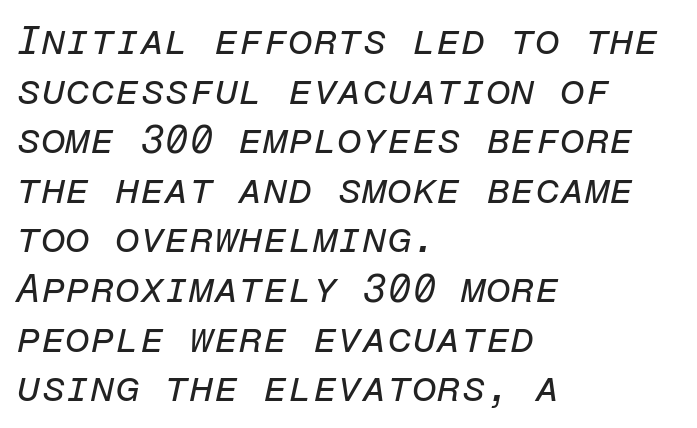
Weight: in the light-to-regular range. Each letter, wide or thin by design, is forced into the same width here. The rendering applies a slant to the glyphs. Tracking value appears to be zero — textbook default spacing. Check under the words: just untouched page.
